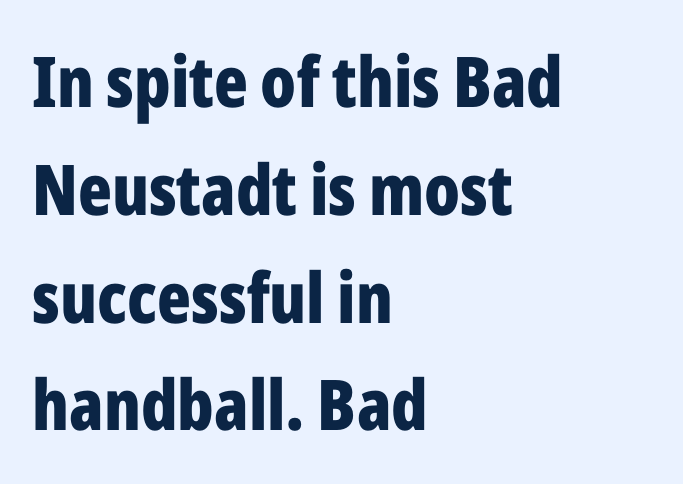
{"serif": "no", "italic": "no", "bold": "yes", "weight": "bold", "width": "condensed", "stroke_contrast": "low", "x_height": "medium", "monospaced": "no", "underline": "no", "align": "left", "line_spacing": "normal", "line_spacing_ratio": 1.54, "letter_spacing": "normal", "letter_spacing_em": 0.0, "glyph_px": 70}
